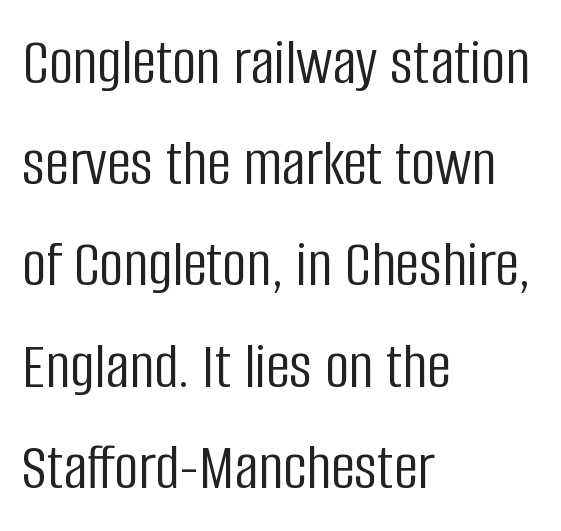
{"serif": "no", "italic": "no", "bold": "no", "weight": "light", "width": "condensed", "stroke_contrast": "low", "x_height": "large", "monospaced": "no", "underline": "no", "align": "left", "line_spacing": "normal", "line_spacing_ratio": 1.51, "letter_spacing": "normal", "letter_spacing_em": 0.0, "glyph_px": 67}
